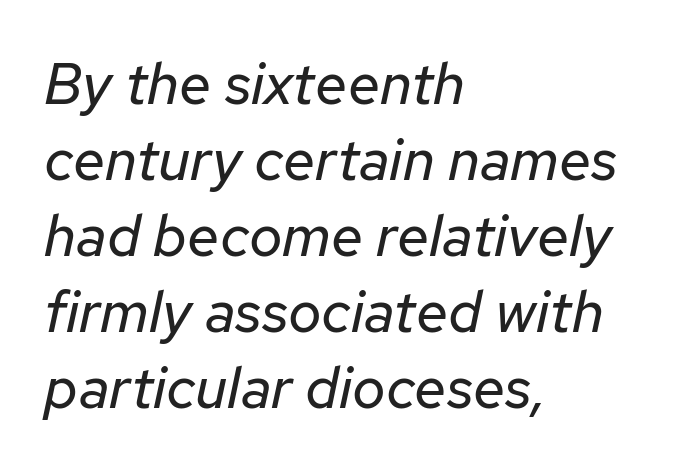
{"italic": "yes", "lean": "right", "slant_degrees": 12, "bold": "no", "weight": "regular", "width": "normal", "stroke_contrast": "low", "x_height": "medium", "monospaced": "no", "underline": "no", "align": "left", "line_spacing": "normal", "line_spacing_ratio": 1.31, "letter_spacing": "normal", "letter_spacing_em": 0.0, "glyph_px": 58}
